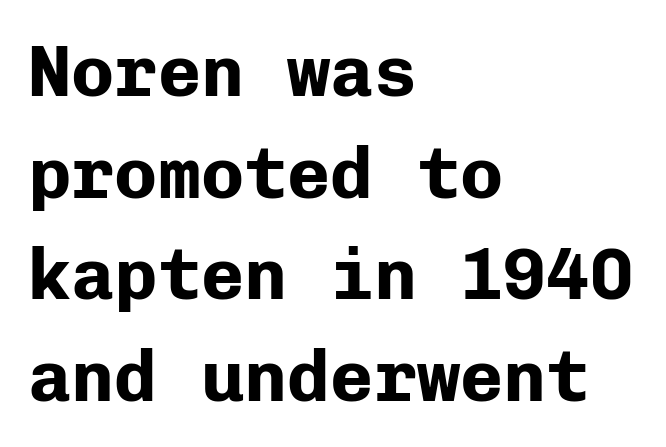
Is the block centered? No — it sits flush against the left margin. Caption: standard tracking, unaltered. The zone under the glyphs is completely vacant. Is this a fixed-width face? Yes — each glyph sits in an identical cell. Summary of vertical rhythm: regular, with standard interline spacing.
